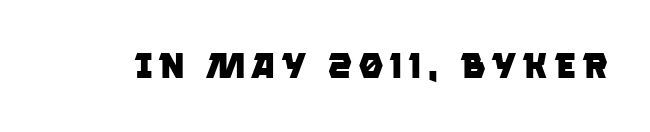
These lines are rendered in a variable-pitch font. Each glyph is drawn with heavy, bold strokes. The letters carry no serifs — their stems end cleanly without finishing strokes. Each row of text sits above clean, open space.
